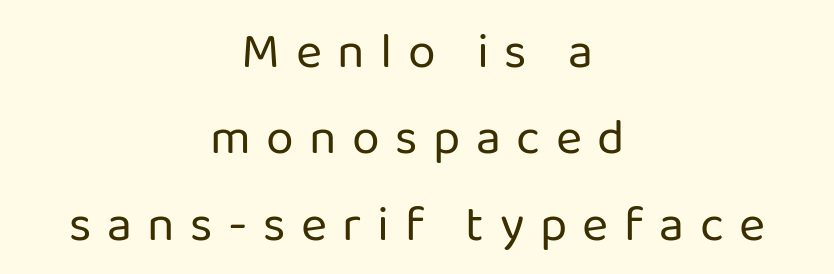
Where is the straight margin? There isn't one; the lines are centered. A typesetter would label this face a sans. The letters stand straight up with perfectly vertical stems. Any mark beneath the type? The region is blank.
